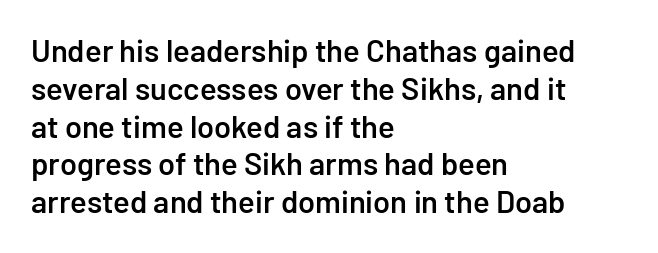
Rendered with straight, roman letterforms. This sample has the flowing, uneven cadence of proportional lettering. Note: no serifs on the glyphs. The rendering uses a semibold face; strokes are thickened but not to full bold. You could call the tracking neutral — neither tight nor loose.
